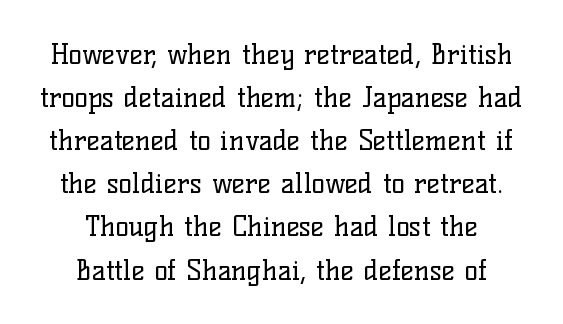
Q: Is the text bold? A: No.
Q: Is the text italic (slanted)? A: No, it is upright.
Q: Is the typeface a serif or a sans-serif typeface? A: Serif.
Q: Is the text underlined? A: No.
Q: How is the paragraph aligned? A: Centered.
Q: Is the spacing between letters normal or unusually wide? A: Normal.
Q: Is the spacing between lines tight, normal or loose? A: Normal.
Q: Width (condensed, normal, or wide)? A: Normal.
Q: Stroke contrast? A: Low.
Q: x-height? A: Medium.
Q: Monospaced? A: No.
